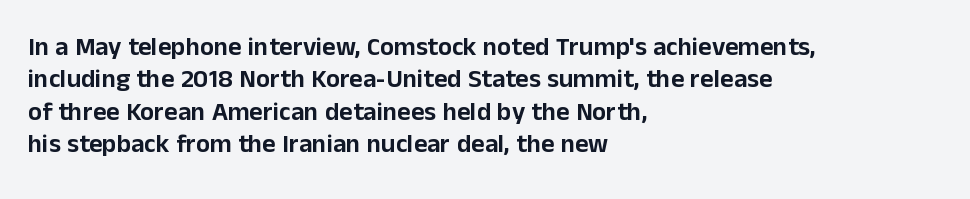
These lines sit exactly where default settings would place them. The letters stand upright; this is a roman face. Typeset ragged right — the left edge is the straight one. Just letters on the line, the space beneath them empty. Caption: standard tracking, unaltered.
